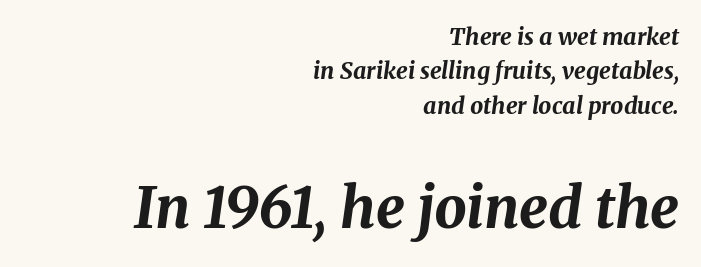
Q: Is the text bold? A: Yes.
Q: Is the text italic (slanted)? A: Yes, it leans right by about 8 degrees.
Q: Is the text underlined? A: No.
Q: How is the paragraph aligned? A: Right-aligned.
Q: Is the spacing between letters normal or unusually wide? A: Normal.
Q: Is the spacing between lines tight, normal or loose? A: Normal.
Q: Which block of text is set in a larger size, the first (top) or the second (bottom)? A: The second (bottom) one.
Q: Width (condensed, normal, or wide)? A: Normal.
Q: Stroke contrast? A: Medium.
Q: x-height? A: Medium.
Q: Monospaced? A: No.
